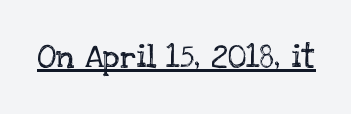
Q: Is the text bold? A: No.
Q: Is the text italic (slanted)? A: No, it is upright.
Q: Is the typeface a serif or a sans-serif typeface? A: Serif.
Q: Is the text underlined? A: Yes.
Q: Is the spacing between letters normal or unusually wide? A: Normal.
Q: Width (condensed, normal, or wide)? A: Normal.
Q: Stroke contrast? A: Low.
Q: x-height? A: Large.
Q: Monospaced? A: No.
